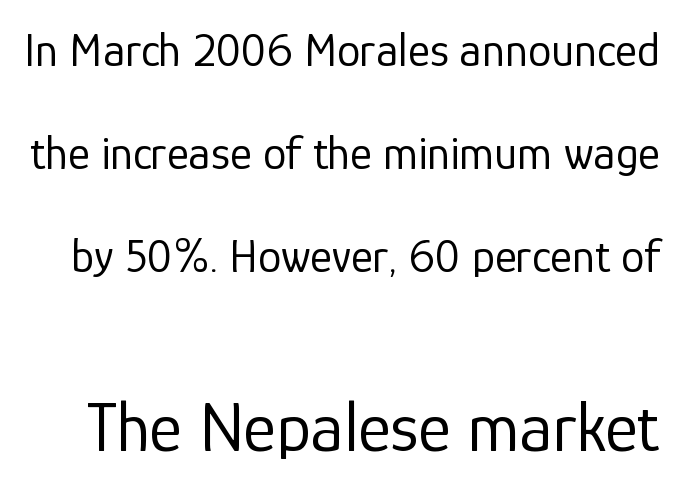
Q: Is the text bold? A: No.
Q: Is the text italic (slanted)? A: No, it is upright.
Q: Is the typeface a serif or a sans-serif typeface? A: Sans-serif.
Q: Is the text underlined? A: No.
Q: Is the spacing between letters normal or unusually wide? A: Normal.
Q: Is the spacing between lines tight, normal or loose? A: Loose.
Q: Which block of text is set in a larger size, the first (top) or the second (bottom)? A: The second (bottom) one.
Q: Width (condensed, normal, or wide)? A: Normal.
Q: Stroke contrast? A: Low.
Q: x-height? A: Medium.
Q: Monospaced? A: No.
